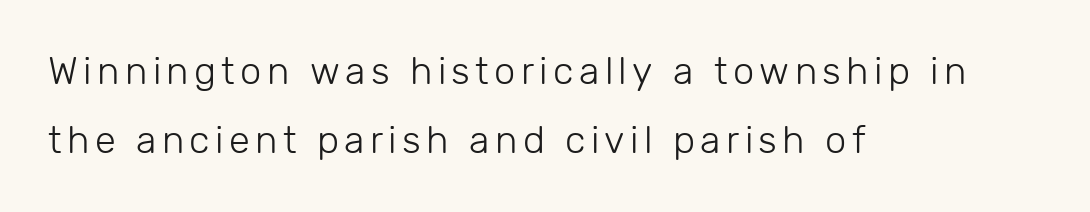
The image shows 38 px light sans-serif type, upright; set left-aligned, line spacing 1.82x, not underlined; low stroke contrast and a medium x-height.
